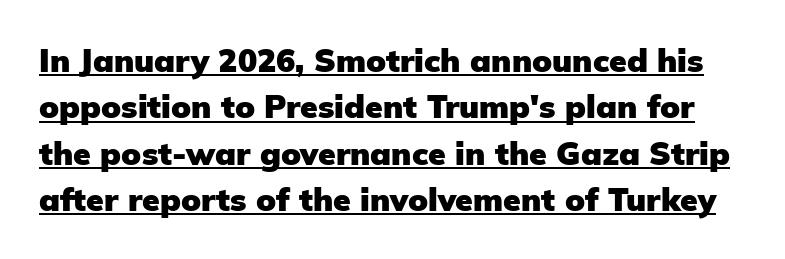
Decoration check: the copy is underlined. Students, note that the glyphs here touch the page at normal intervals. Vertically, the passage feels balanced, rows spaced as you'd expect. On the weight axis this lands at bold, roughly 700. Italic? Not at all — the glyphs are vertical.
